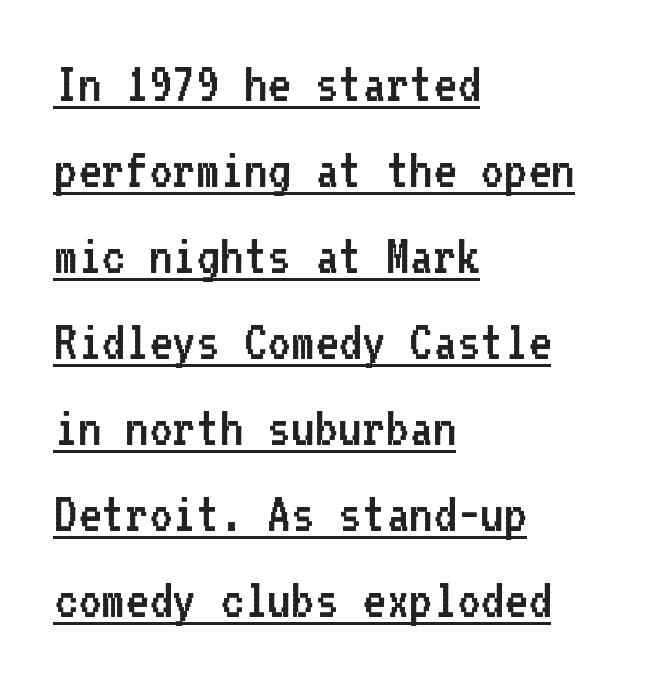
Q: Is the text bold? A: No.
Q: Is the text italic (slanted)? A: No, it is upright.
Q: Is the typeface a serif or a sans-serif typeface? A: Sans-serif.
Q: Is the text underlined? A: Yes.
Q: How is the paragraph aligned? A: Left-aligned.
Q: Is the spacing between letters normal or unusually wide? A: Normal.
Q: Is the spacing between lines tight, normal or loose? A: Normal.
Q: Width (condensed, normal, or wide)? A: Normal.
Q: Stroke contrast? A: Low.
Q: x-height? A: Medium.
Q: Monospaced? A: Yes.
